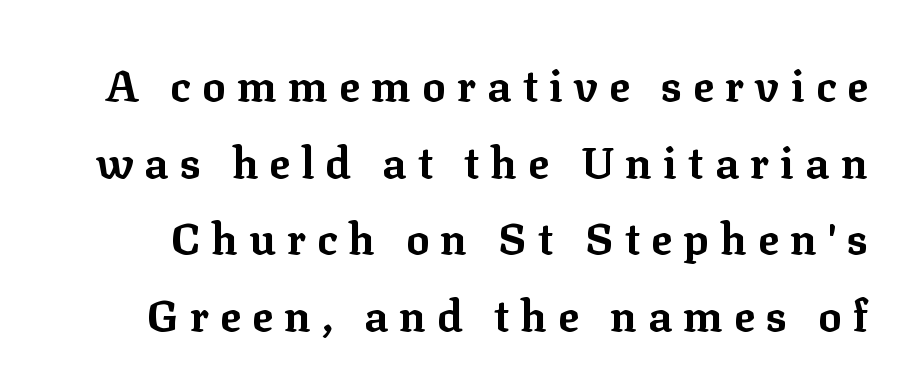
The image shows 44 px bold serif type, upright; set line spacing 1.74x, unusually wide letter spacing (+0.25 em), not underlined; low stroke contrast and a medium x-height.
